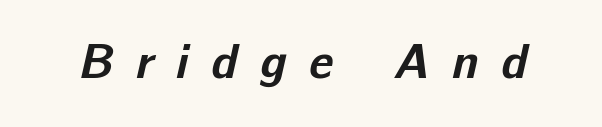
The baseline area is clear. This rendering employs a face without finishing strokes, i.e., a sans-serif. You could only call the tracking loose — the letters float apart. The face used here is proportionally spaced, like ordinary book or web type. The characters look thick and weighty, a clear bold.
